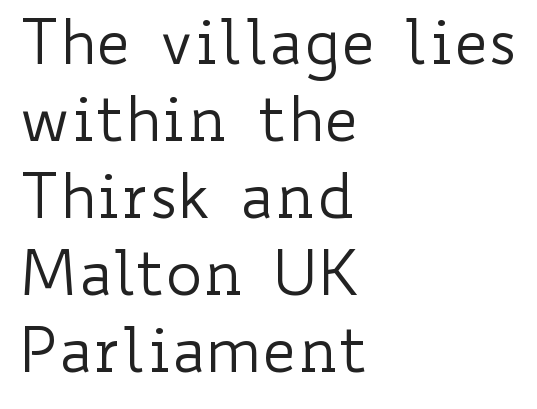
If you drew a line through each stem, it would be perfectly vertical. Any mark beneath the type? The region is blank. Varying glyph widths throughout — classic text-font behaviour. The weight tops out at a normal text grade. The line texture is even and compact thanks to regular tracking. Alignment: flush left.
